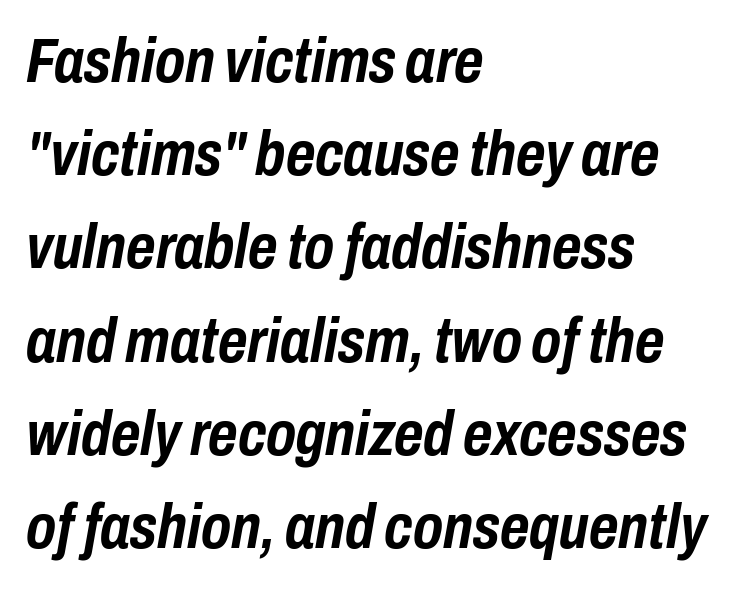
{"italic": "yes", "lean": "right", "slant_degrees": 10, "bold": "yes", "weight": "semibold", "width": "condensed", "stroke_contrast": "low", "x_height": "medium", "monospaced": "no", "underline": "no", "align": "left", "line_spacing": "normal", "line_spacing_ratio": 1.48, "letter_spacing": "normal", "letter_spacing_em": 0.0, "glyph_px": 63}
